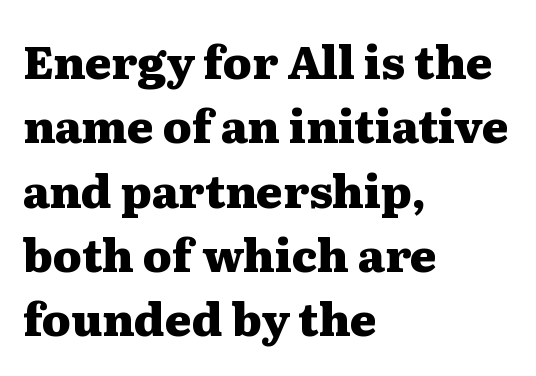
Q: Is the text bold? A: Yes.
Q: Is the text italic (slanted)? A: No, it is upright.
Q: Is the typeface a serif or a sans-serif typeface? A: Serif.
Q: Is the text underlined? A: No.
Q: How is the paragraph aligned? A: Left-aligned.
Q: Is the spacing between letters normal or unusually wide? A: Normal.
Q: Is the spacing between lines tight, normal or loose? A: Normal.
Q: Width (condensed, normal, or wide)? A: Wide.
Q: Stroke contrast? A: Medium.
Q: x-height? A: Medium.
Q: Monospaced? A: No.
